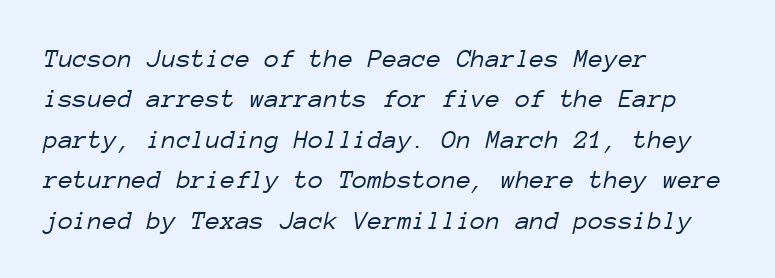
The image shows 27 px text type, italic (leaning right); set left-aligned, normal line spacing (1.5x), normal letter spacing, not underlined.
